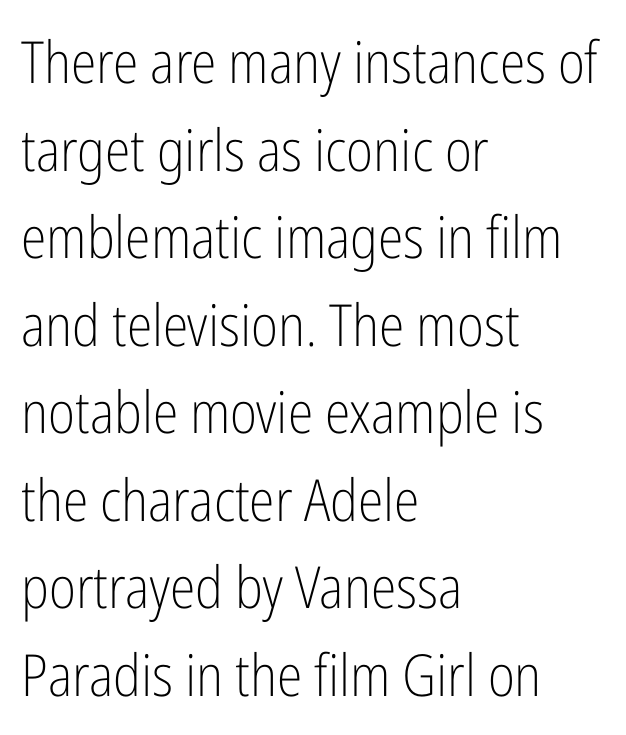
Q: Is the text bold? A: No.
Q: Is the text italic (slanted)? A: No, it is upright.
Q: Is the typeface a serif or a sans-serif typeface? A: Sans-serif.
Q: Is the text underlined? A: No.
Q: How is the paragraph aligned? A: Left-aligned.
Q: Is the spacing between letters normal or unusually wide? A: Normal.
Q: Is the spacing between lines tight, normal or loose? A: Normal.
Q: Width (condensed, normal, or wide)? A: Condensed.
Q: Stroke contrast? A: Low.
Q: x-height? A: Medium.
Q: Monospaced? A: No.
